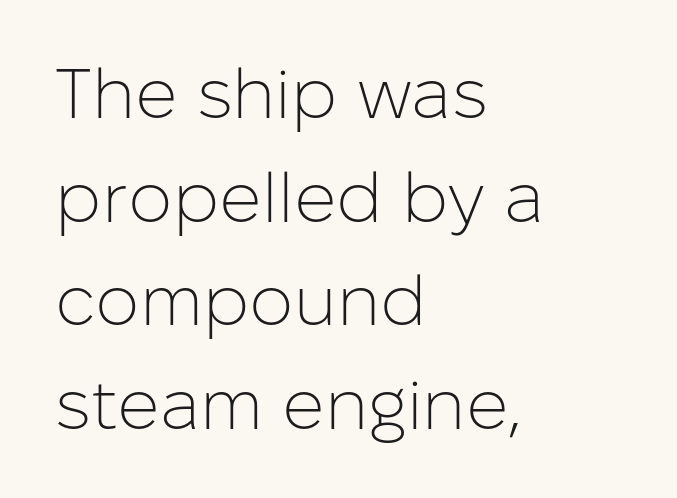
Q: Is the text bold? A: No.
Q: Is the text italic (slanted)? A: No, it is upright.
Q: Is the typeface a serif or a sans-serif typeface? A: Sans-serif.
Q: Is the text underlined? A: No.
Q: How is the paragraph aligned? A: Left-aligned.
Q: Is the spacing between letters normal or unusually wide? A: Normal.
Q: Is the spacing between lines tight, normal or loose? A: Normal.
Q: Width (condensed, normal, or wide)? A: Normal.
Q: Stroke contrast? A: Low.
Q: x-height? A: Medium.
Q: Monospaced? A: No.
